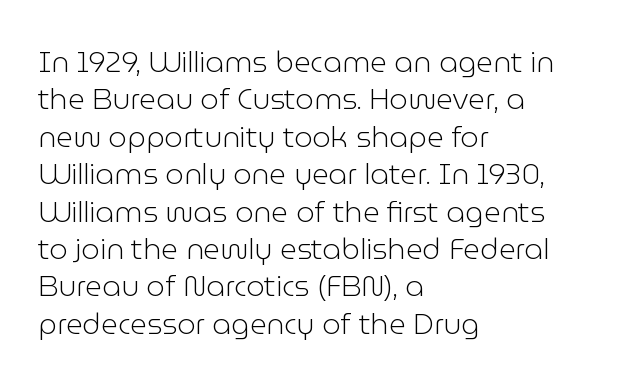
The image shows 29 px light sans-serif type, upright; set left-aligned, normal line spacing (1.29x), normal letter spacing, not underlined; low stroke contrast and a medium x-height.
